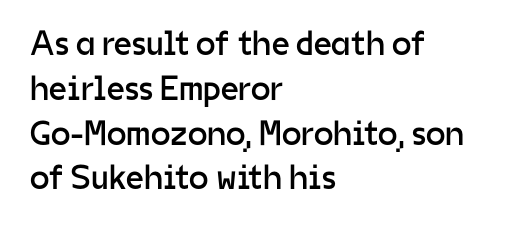
The image shows 35 px regular-weight sans-serif type, upright; set left-aligned, normal line spacing (1.28x), normal letter spacing, not underlined; low stroke contrast and a medium x-height.
